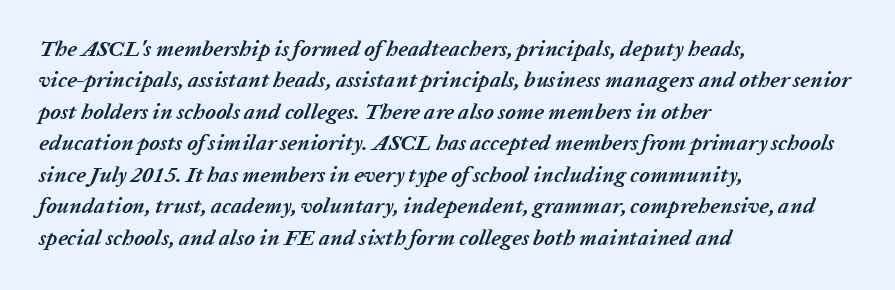
Q: Is the text bold? A: Yes.
Q: Is the text italic (slanted)? A: Yes, it leans right by about 20 degrees.
Q: Is the text underlined? A: No.
Q: How is the paragraph aligned? A: Left-aligned.
Q: Is the spacing between letters normal or unusually wide? A: Normal.
Q: Is the spacing between lines tight, normal or loose? A: Normal.
